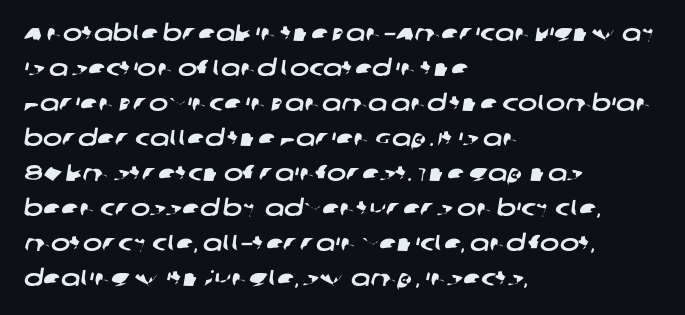
Q: Is the text underlined? A: No.
Q: How is the paragraph aligned? A: Left-aligned.
Q: Is the spacing between letters normal or unusually wide? A: Normal.
Q: Is the spacing between lines tight, normal or loose? A: Normal.
